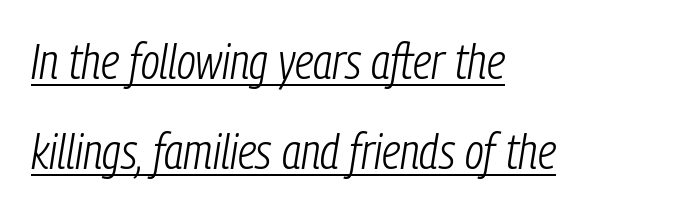
{"italic": "yes", "lean": "right", "slant_degrees": 9, "bold": "no", "weight": "light", "width": "condensed", "stroke_contrast": "low", "x_height": "medium", "monospaced": "no", "underline": "yes", "align": "left", "line_spacing_ratio": 1.84, "letter_spacing": "normal", "letter_spacing_em": 0.0, "glyph_px": 49}
